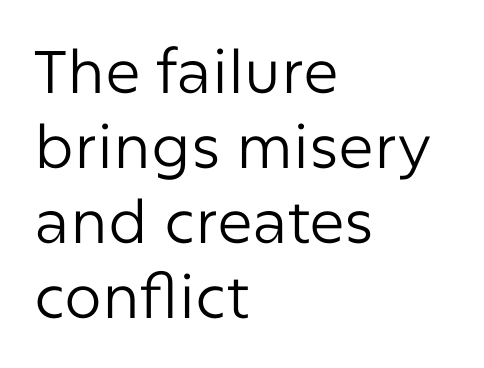
These lines were composed using upright roman letters. This sample is left-justified, so line endings fall wherever the words run out. Underlining? Definitely not there. Whoever set this chose a conventional vertical rhythm.
